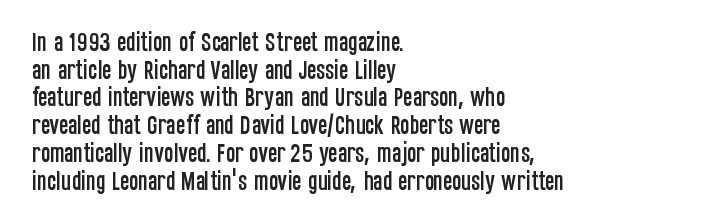
Q: Is the text italic (slanted)? A: No, it is upright.
Q: Is the text underlined? A: No.
Q: How is the paragraph aligned? A: Left-aligned.
Q: Is the spacing between letters normal or unusually wide? A: Normal.
Q: Is the spacing between lines tight, normal or loose? A: Normal.
